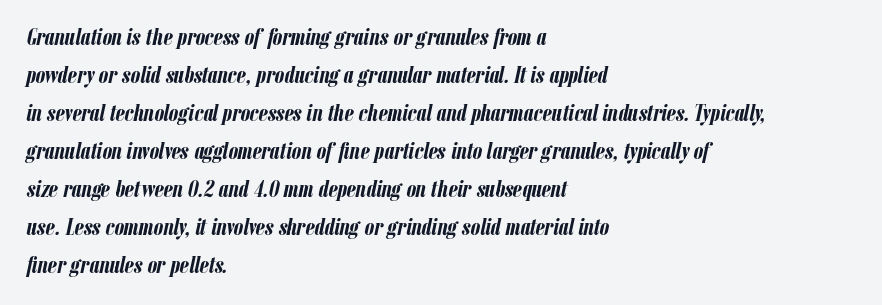
Q: Is the text bold? A: Yes.
Q: Is the text italic (slanted)? A: Yes, it leans right by about 12 degrees.
Q: Is the text underlined? A: No.
Q: How is the paragraph aligned? A: Left-aligned.
Q: Is the spacing between letters normal or unusually wide? A: Normal.
Q: Is the spacing between lines tight, normal or loose? A: Normal.
